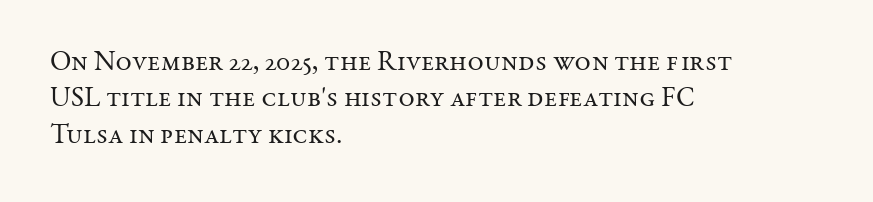
The image shows 28 px regular-weight serif type, upright; set left-aligned, normal line spacing (1.3x), normal letter spacing, not underlined; medium stroke contrast and a medium x-height.
